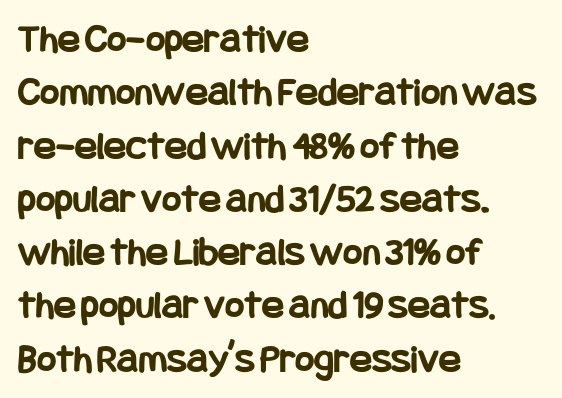
Quick note: not italic, upright. There is no visible air inserted between adjacent glyphs. Heft: maximum for text — a bold. The lines sit at an ordinary, default distance from one another. Glance below the letters and you will spot only blank space.
